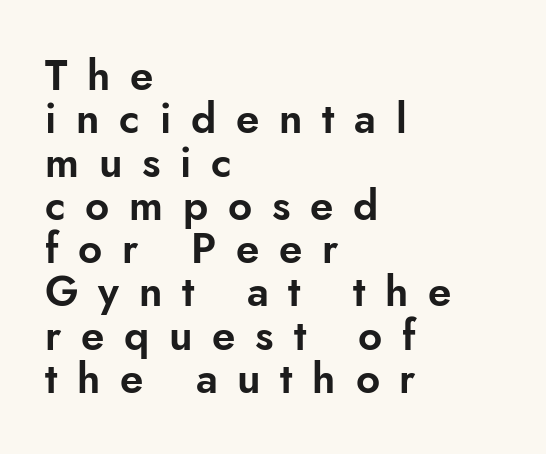
{"serif": "no", "italic": "no", "width": "normal", "stroke_contrast": "low", "x_height": "small", "monospaced": "no", "underline": "no", "align": "left", "line_spacing": "tight", "line_spacing_ratio": 1.03, "letter_spacing": "wide", "letter_spacing_em": 0.47, "glyph_px": 42}
